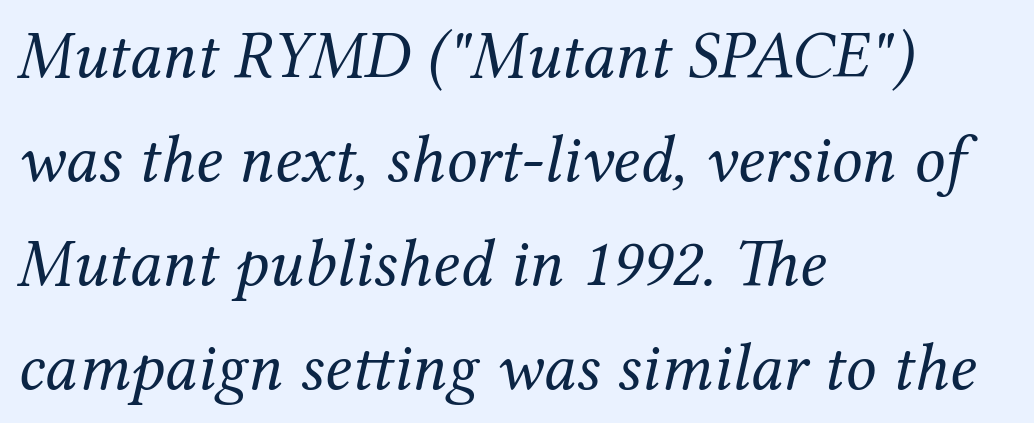
Q: Is the text bold? A: No.
Q: Is the text italic (slanted)? A: Yes, it leans right by about 12 degrees.
Q: Is the typeface a serif or a sans-serif typeface? A: Serif.
Q: Is the text underlined? A: No.
Q: How is the paragraph aligned? A: Left-aligned.
Q: Is the spacing between letters normal or unusually wide? A: Normal.
Q: Is the spacing between lines tight, normal or loose? A: Normal.
Q: Width (condensed, normal, or wide)? A: Normal.
Q: Stroke contrast? A: Medium.
Q: x-height? A: Medium.
Q: Monospaced? A: No.
